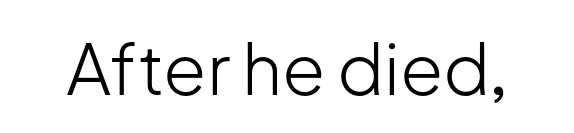
Tracking value appears to be zero — textbook default spacing. In terms of posture, this sample is upright. You can tell from the bare stems that sans-serif type was used. The space beneath each line is pristine and unruled.
